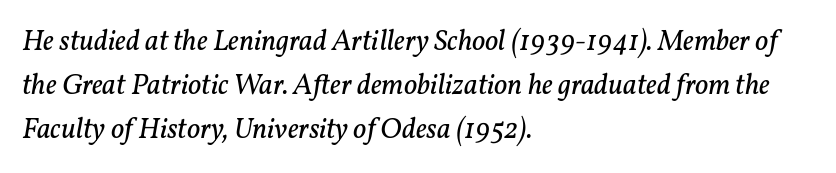
The image shows 29 px regular-weight serif type, italic (leaning right); set left-aligned, normal line spacing (1.51x), normal letter spacing, not underlined; low stroke contrast and a medium x-height.
